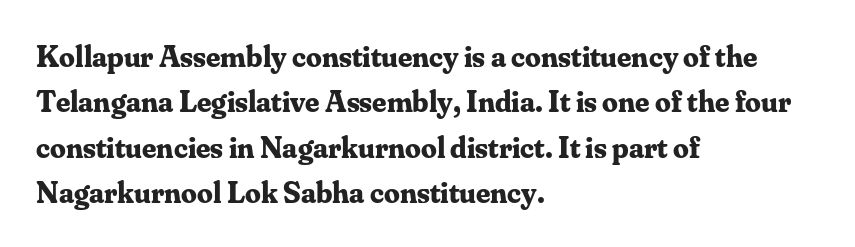
{"serif": "yes", "italic": "no", "bold": "yes", "weight": "bold", "width": "normal", "stroke_contrast": "medium", "x_height": "small", "monospaced": "no", "underline": "no", "align": "left", "line_spacing": "normal", "line_spacing_ratio": 1.46, "letter_spacing": "normal", "letter_spacing_em": 0.0, "glyph_px": 31}
